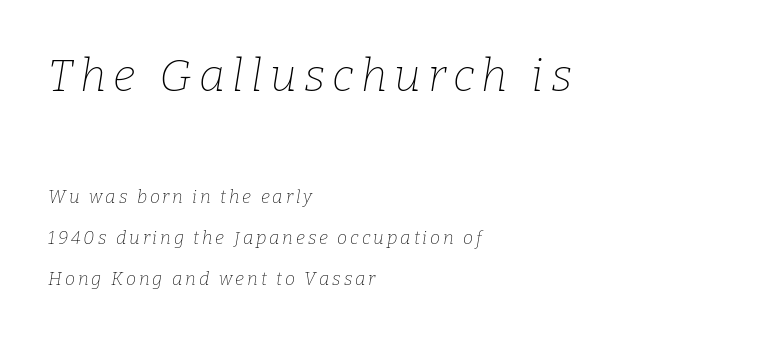
Q: Is the text bold? A: No.
Q: Is the text italic (slanted)? A: Yes, it leans right by about 9 degrees.
Q: Is the typeface a serif or a sans-serif typeface? A: Serif.
Q: Is the text underlined? A: No.
Q: How is the paragraph aligned? A: Left-aligned.
Q: Is the spacing between lines tight, normal or loose? A: Loose.
Q: Which block of text is set in a larger size, the first (top) or the second (bottom)? A: The first (top) one.
Q: Width (condensed, normal, or wide)? A: Normal.
Q: Stroke contrast? A: Low.
Q: x-height? A: Medium.
Q: Monospaced? A: No.
